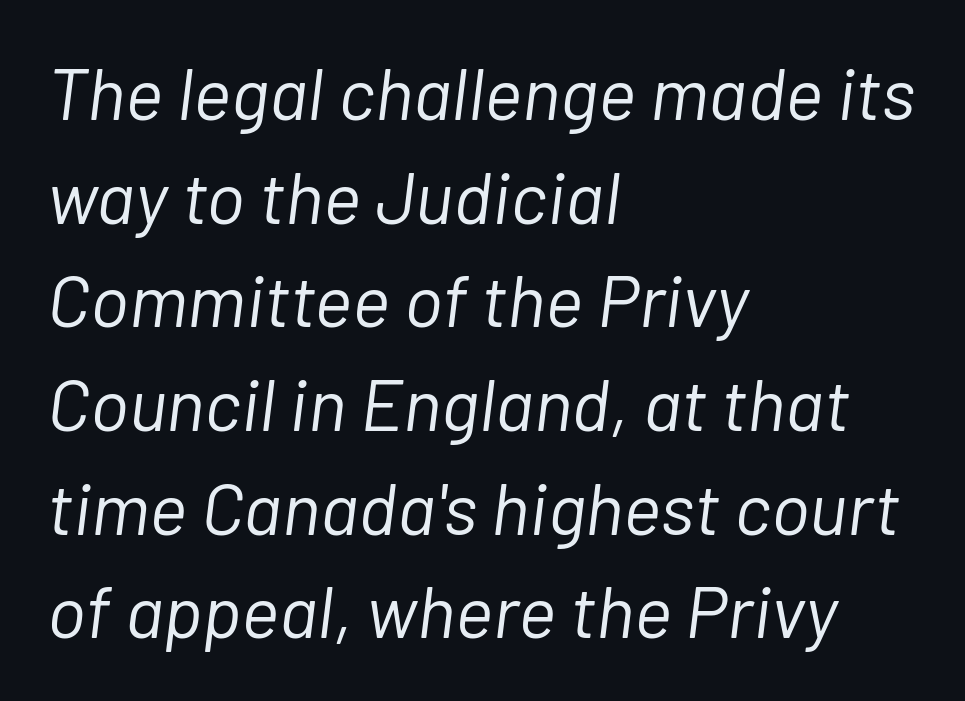
The image shows 73 px light type, italic (leaning right); set left-aligned, normal line spacing (1.42x), normal letter spacing, not underlined; low stroke contrast and a medium x-height.
